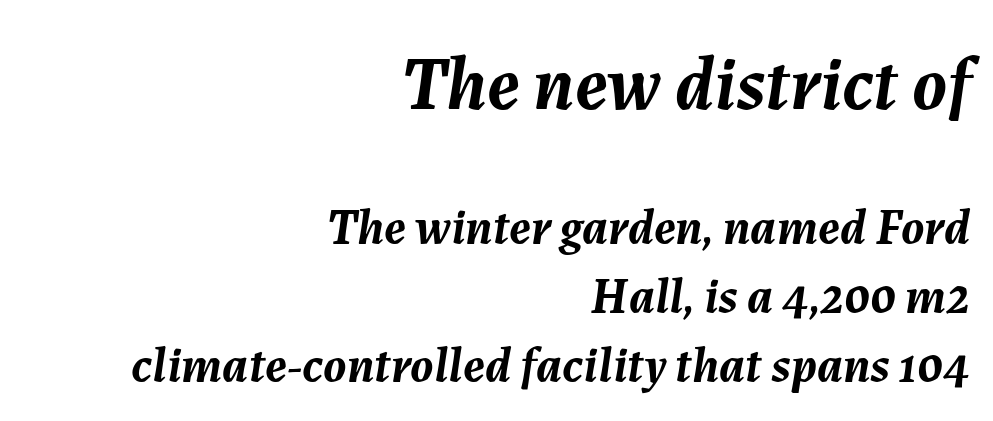
{"italic": "yes", "lean": "right", "slant_degrees": 7, "bold": "yes", "weight": "semibold", "width": "normal", "stroke_contrast": "medium", "x_height": "medium", "monospaced": "no", "underline": "no", "align": "right", "line_spacing": "normal", "line_spacing_ratio": 1.38, "letter_spacing": "normal", "letter_spacing_em": 0.0, "larger_block": "first", "size_ratio": 1.5, "glyph_px": 75}
